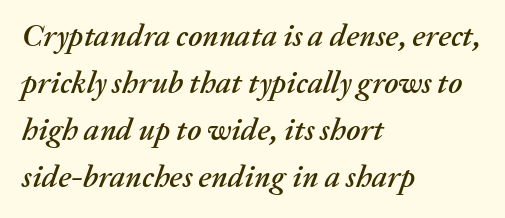
Decoration check: the copy has no underline. The letters advance in unequal steps, a hallmark of proportional type. These lines are set flush left with a ragged right edge. This is oblique type, the kind used for emphasis or titles.
